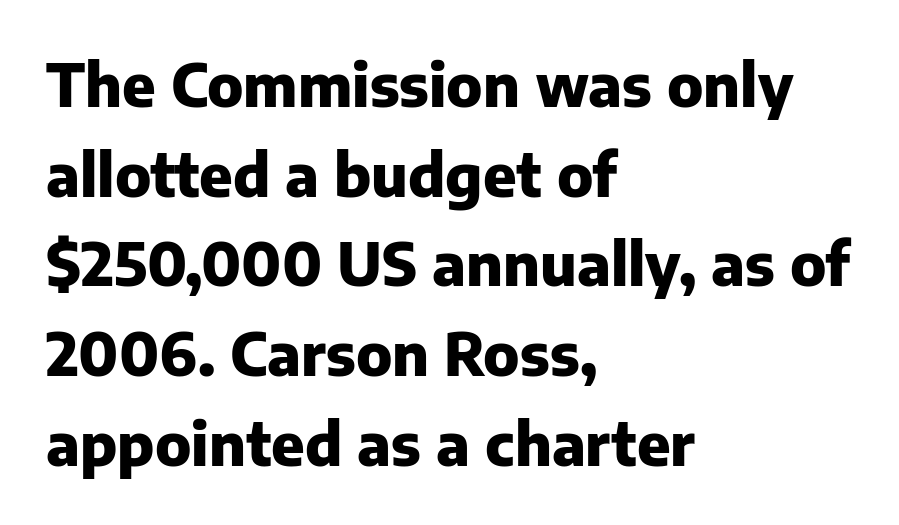
{"serif": "no", "italic": "no", "bold": "yes", "weight": "heavy", "width": "normal", "stroke_contrast": "low", "x_height": "medium", "monospaced": "no", "underline": "no", "align": "left", "line_spacing": "normal", "line_spacing_ratio": 1.52, "letter_spacing": "normal", "letter_spacing_em": 0.0, "glyph_px": 59}
